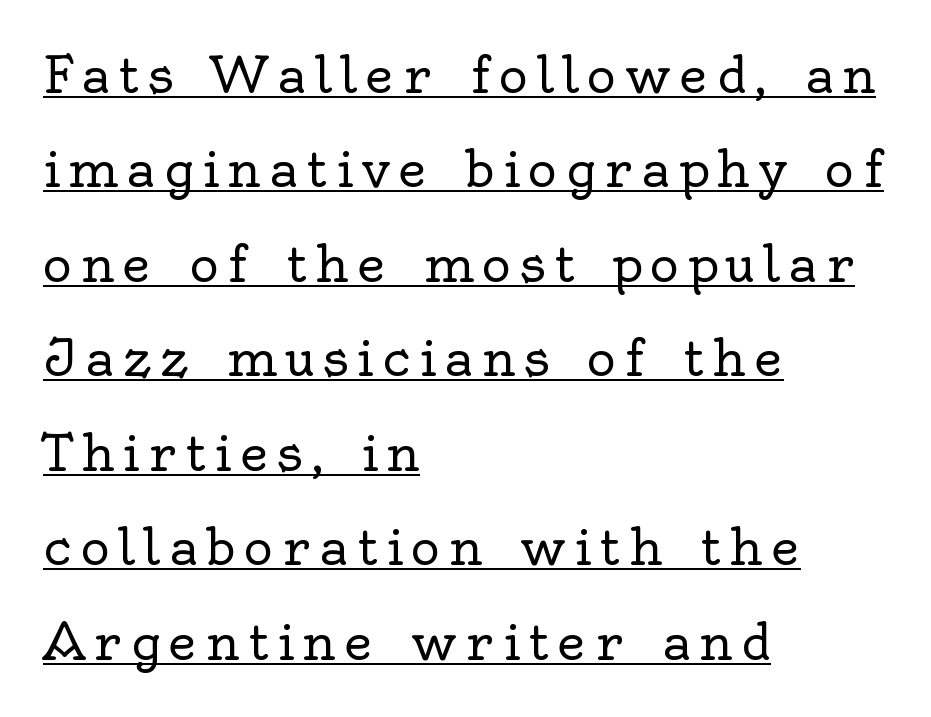
Like a heading marked for emphasis, these lines bear an underscore. The typeface chosen for these lines features serifs. You can tell it's not italic because the verticals are truly vertical. Note the varied advance widths — an 'i' is clearly narrower than an 'm'.
